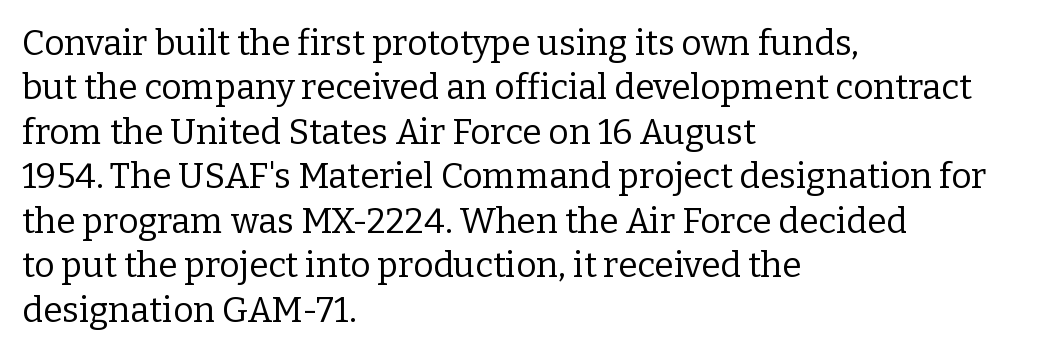
The baseline area is clear. Horizontal alignment here is leftward, the default for most running prose. Here the glyphs are tracked normally, forming tight word shapes. The typesetting does not lean heavy: it is not bold.
